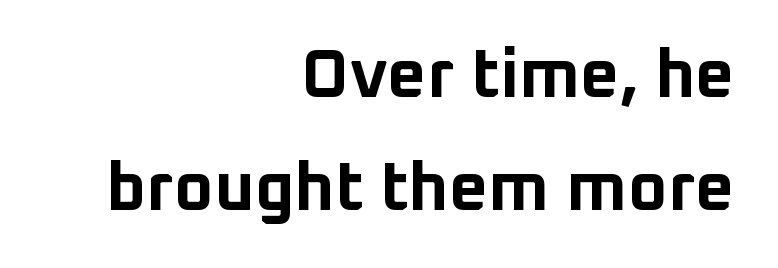
The image shows 68 px bold sans-serif type, upright; set right-aligned, normal line spacing (1.66x), normal letter spacing, not underlined; low stroke contrast and a medium x-height.
